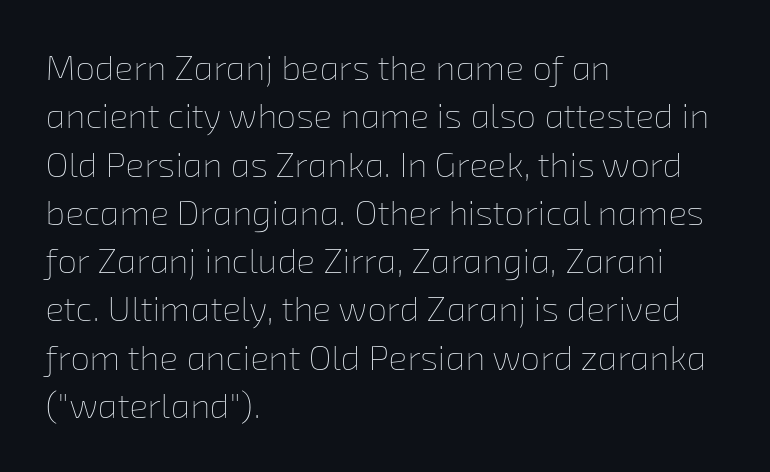
Q: Is the text bold? A: No.
Q: Is the text underlined? A: No.
Q: How is the paragraph aligned? A: Left-aligned.
Q: Is the spacing between letters normal or unusually wide? A: Normal.
Q: Is the spacing between lines tight, normal or loose? A: Normal.
Q: Width (condensed, normal, or wide)? A: Normal.
Q: Stroke contrast? A: Low.
Q: x-height? A: Medium.
Q: Monospaced? A: No.
